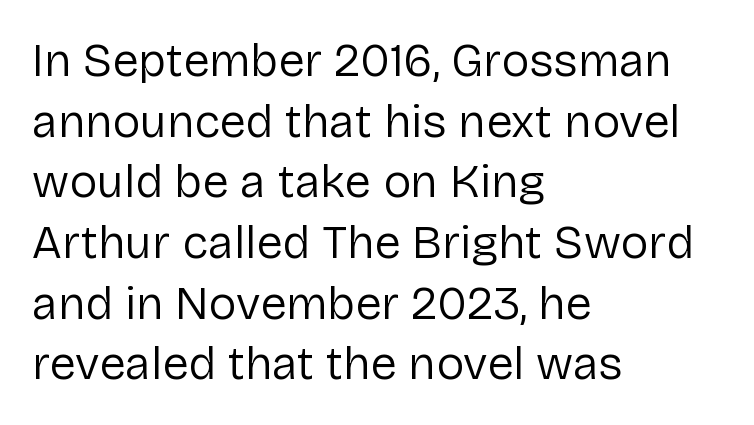
Q: Is the text bold? A: No.
Q: Is the text italic (slanted)? A: No, it is upright.
Q: Is the typeface a serif or a sans-serif typeface? A: Sans-serif.
Q: Is the text underlined? A: No.
Q: How is the paragraph aligned? A: Left-aligned.
Q: Is the spacing between letters normal or unusually wide? A: Normal.
Q: Is the spacing between lines tight, normal or loose? A: Normal.
Q: Width (condensed, normal, or wide)? A: Normal.
Q: Stroke contrast? A: Low.
Q: x-height? A: Medium.
Q: Monospaced? A: No.
